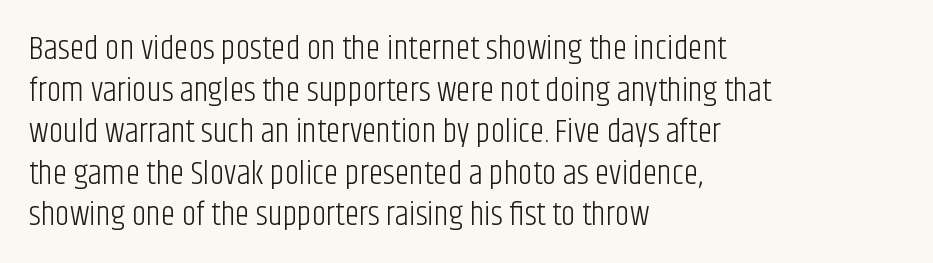
{"serif": "no", "italic": "no", "bold": "no", "weight": "light", "width": "condensed", "stroke_contrast": "low", "x_height": "large", "monospaced": "no", "underline": "no", "align": "left", "line_spacing": "normal", "line_spacing_ratio": 1.26, "letter_spacing": "normal", "letter_spacing_em": 0.0, "glyph_px": 33}
